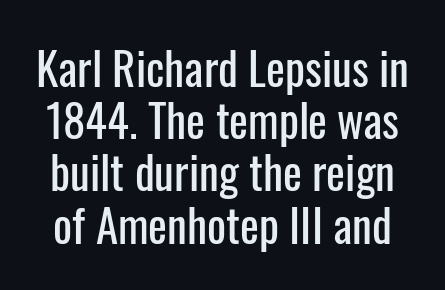
Inter-character spacing is left at the font's built-in metrics. In terms of posture, this sample is upright. Descenders are the only things crossing below the line. Varying glyph widths throughout — classic text-font behaviour.
